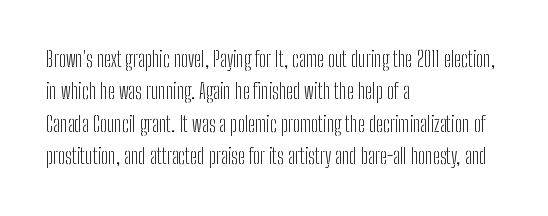
{"italic": "no", "bold": "no", "underline": "no", "align": "left", "line_spacing": "normal", "line_spacing_ratio": 1.54, "letter_spacing": "normal", "letter_spacing_em": 0.0, "glyph_px": 21}
